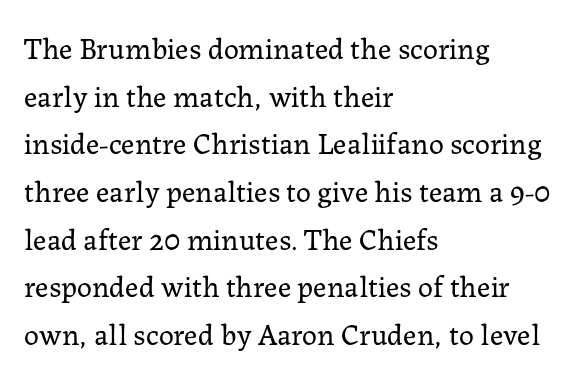
One glance says typical: line gaps are just what's usual. Visually the block forms a straight wall on the left and a jagged coastline on the right. Only glyphs here, with clear space below each row. Looks like regular typesetting: each glyph gets only the width it needs.
